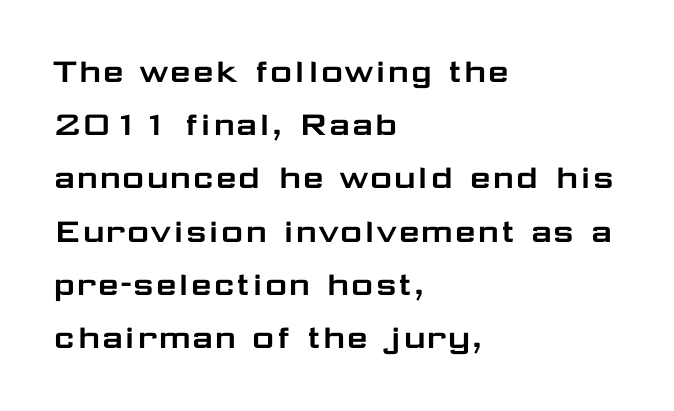
Does the type have serifs? No, each stem ends abruptly. The leading is moderate, giving the passage an even texture. This sample is left-justified, so line endings fall wherever the words run out. There is no visible air inserted between adjacent glyphs. Lines of text with bare space underneath. Nope, not italic — everything's standing straight.
